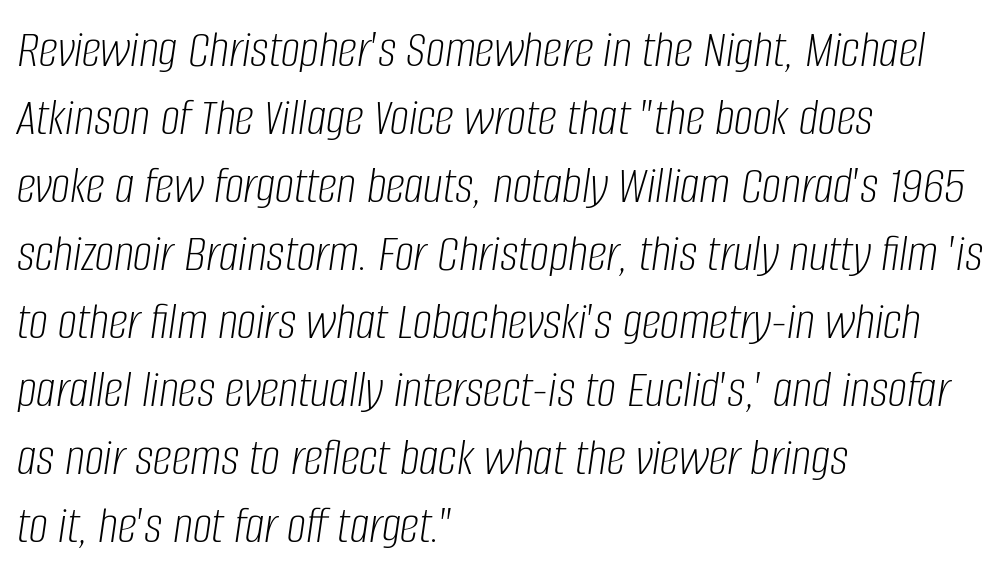
The image shows 54 px light, condensed type, italic (leaning right); set left-aligned, normal line spacing (1.26x), normal letter spacing, not underlined; low stroke contrast and a large x-height.
